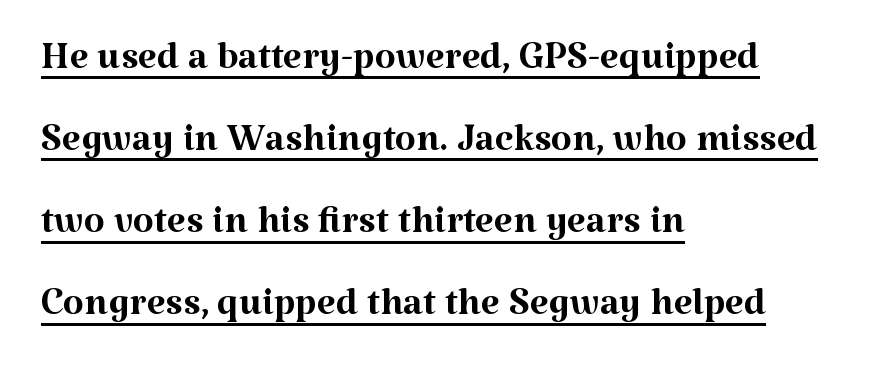
Q: Is the text bold? A: No.
Q: Is the text italic (slanted)? A: No, it is upright.
Q: Is the typeface a serif or a sans-serif typeface? A: Serif.
Q: Is the text underlined? A: Yes.
Q: How is the paragraph aligned? A: Left-aligned.
Q: Is the spacing between letters normal or unusually wide? A: Normal.
Q: Is the spacing between lines tight, normal or loose? A: Normal.
Q: Width (condensed, normal, or wide)? A: Normal.
Q: Stroke contrast? A: Medium.
Q: x-height? A: Medium.
Q: Monospaced? A: No.
